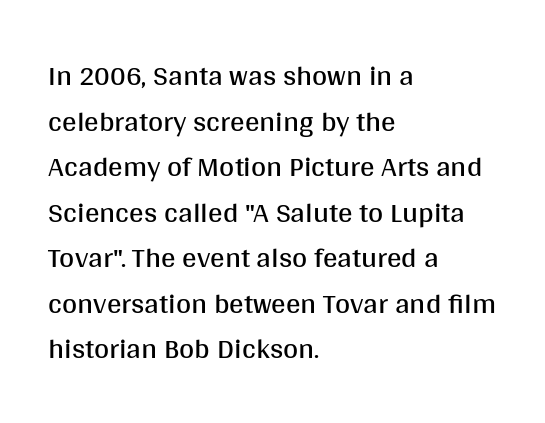
{"serif": "no", "italic": "no", "bold": "no", "weight": "regular", "width": "normal", "stroke_contrast": "medium", "x_height": "large", "monospaced": "no", "underline": "no", "align": "left", "line_spacing": "normal", "line_spacing_ratio": 1.57, "letter_spacing": "normal", "letter_spacing_em": 0.0, "glyph_px": 29}
